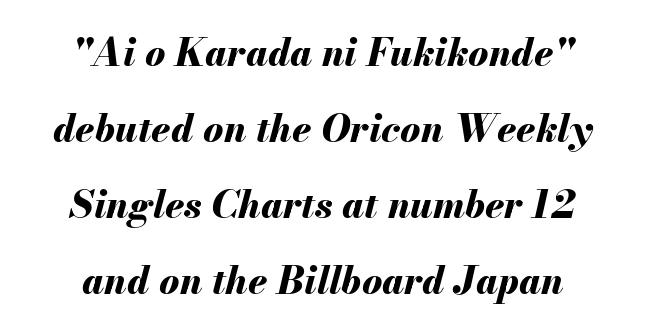
Q: Is the text bold? A: Yes.
Q: Is the text italic (slanted)? A: Yes, it leans right by about 13 degrees.
Q: Is the text underlined? A: No.
Q: How is the paragraph aligned? A: Centered.
Q: Is the spacing between letters normal or unusually wide? A: Normal.
Q: Is the spacing between lines tight, normal or loose? A: Loose.
Q: Width (condensed, normal, or wide)? A: Normal.
Q: Stroke contrast? A: Medium.
Q: x-height? A: Small.
Q: Monospaced? A: No.
